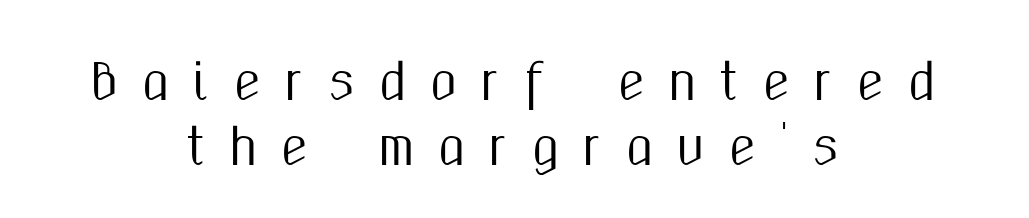
The image shows 49 px condensed sans-serif type, upright; set centered, normal line spacing (1.32x), unusually wide letter spacing (+0.48 em), not underlined; medium stroke contrast and a medium x-height.
